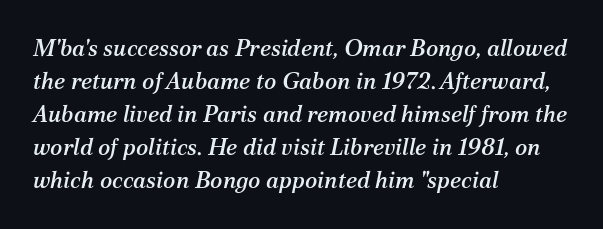
The image shows 23 px text type, italic (leaning right); set left-aligned, normal line spacing (1.44x), normal letter spacing, not underlined.
